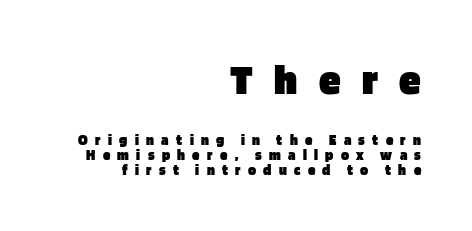
Q: Is the text bold? A: Yes.
Q: Is the text italic (slanted)? A: No, it is upright.
Q: Is the typeface a serif or a sans-serif typeface? A: Sans-serif.
Q: Is the text underlined? A: No.
Q: How is the paragraph aligned? A: Right-aligned.
Q: Is the spacing between letters normal or unusually wide? A: Unusually wide.
Q: Is the spacing between lines tight, normal or loose? A: Tight.
Q: Which block of text is set in a larger size, the first (top) or the second (bottom)? A: The first (top) one.
Q: Width (condensed, normal, or wide)? A: Normal.
Q: Stroke contrast? A: Low.
Q: x-height? A: Large.
Q: Monospaced? A: No.
